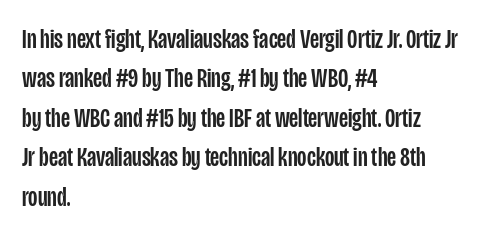
The image shows 27 px text type, upright; set left-aligned, normal line spacing (1.46x), normal letter spacing, not underlined.
